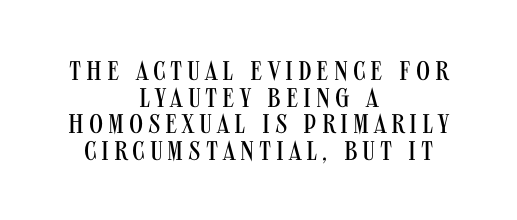
{"italic": "no", "bold": "no", "underline": "no", "align": "center", "line_spacing": "tight", "line_spacing_ratio": 0.99, "glyph_px": 27}
